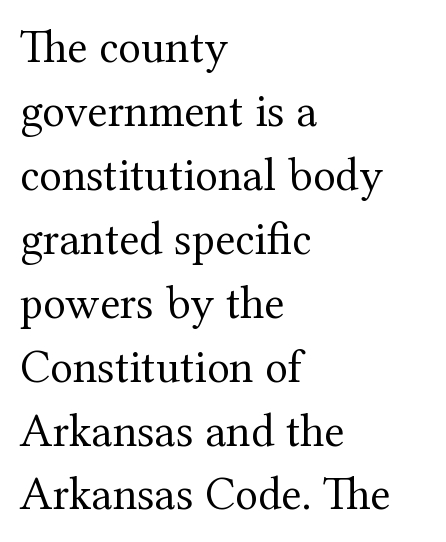
{"serif": "yes", "italic": "no", "bold": "no", "weight": "regular", "width": "normal", "stroke_contrast": "medium", "x_height": "medium", "monospaced": "no", "underline": "no", "align": "left", "line_spacing": "normal", "line_spacing_ratio": 1.36, "letter_spacing": "normal", "letter_spacing_em": 0.0, "glyph_px": 47}
